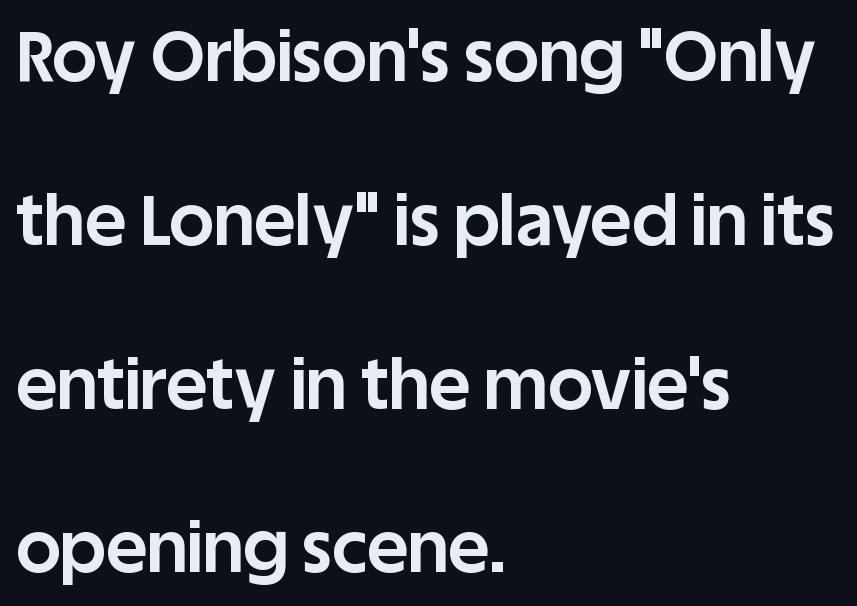
This sample is left-justified, so line endings fall wherever the words run out. Default kerning and tracking; the words read as compact shapes. Is this a fixed-width face? No — the glyphs have proportional, varying widths. Line spacing here is loose. Letters rest on an invisible, unmarked baseline. Note: no serifs on the glyphs.
